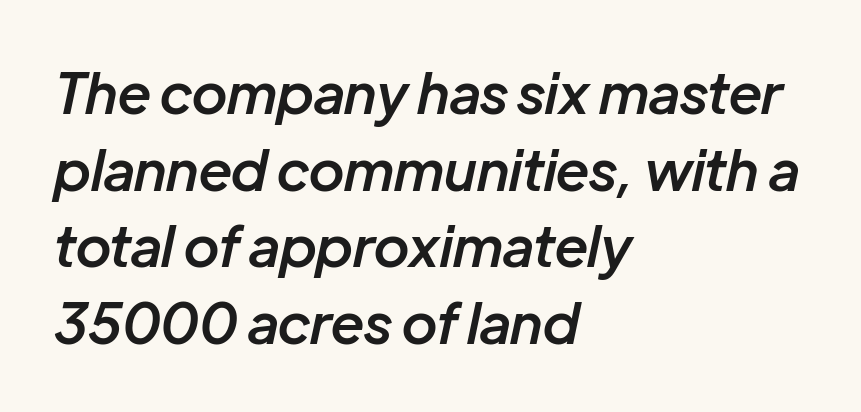
It's the slanting kind of type. These lines are rendered in a variable-pitch font. Short and long lines alike share a common starting point at left. Leading: standard. Is the type bold? Partly — it's a semibold, heavier than regular but not fully bold.
